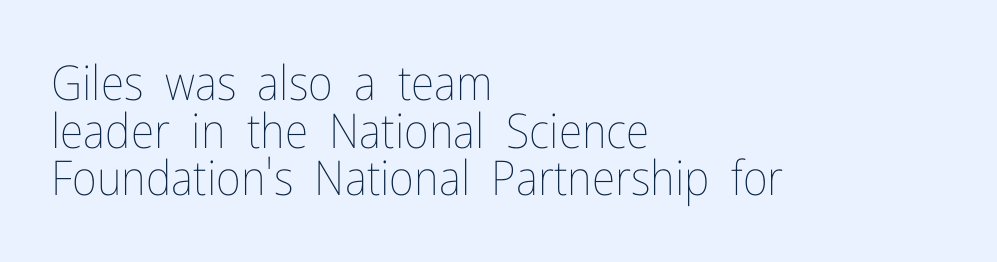
The letters advance in unequal steps, a hallmark of proportional type. Heaviness? Minimal to ordinary, like unemphasized prose. In terms of posture, this sample is upright. The space between consecutive lines is stingy. This rendering uses left alignment, leaving the right contour irregular. The glyphs are unaccompanied by any horizontal stroke below them.
